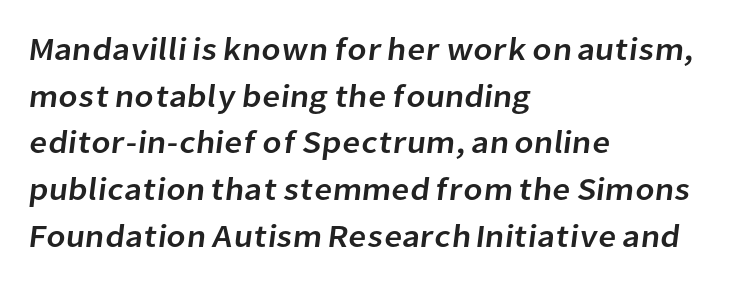
Q: Is the typeface a serif or a sans-serif typeface? A: Sans-serif.
Q: Is the text underlined? A: No.
Q: How is the paragraph aligned? A: Left-aligned.
Q: Is the spacing between letters normal or unusually wide? A: Normal.
Q: Is the spacing between lines tight, normal or loose? A: Normal.
Q: Width (condensed, normal, or wide)? A: Normal.
Q: Stroke contrast? A: Low.
Q: x-height? A: Medium.
Q: Monospaced? A: No.
